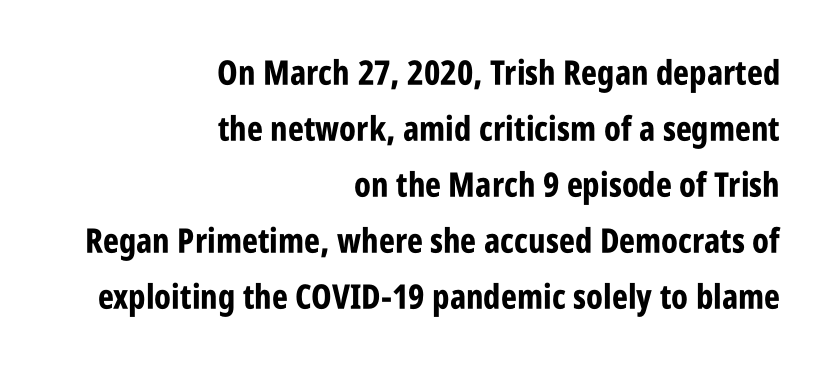
{"serif": "no", "italic": "no", "bold": "yes", "weight": "bold", "width": "condensed", "stroke_contrast": "low", "x_height": "large", "monospaced": "no", "underline": "no", "align": "right", "line_spacing": "normal", "line_spacing_ratio": 1.65, "letter_spacing": "normal", "letter_spacing_em": 0.0, "glyph_px": 34}
